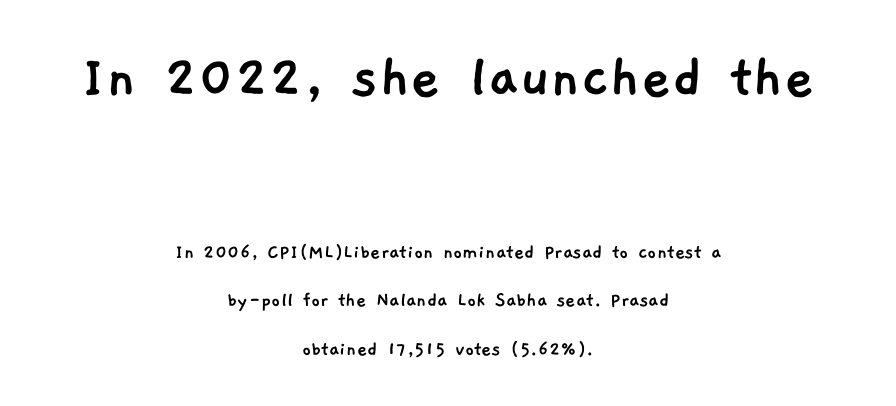
Q: Is the typeface a serif or a sans-serif typeface? A: Sans-serif.
Q: Is the text underlined? A: No.
Q: How is the paragraph aligned? A: Centered.
Q: Is the spacing between letters normal or unusually wide? A: Normal.
Q: Is the spacing between lines tight, normal or loose? A: Loose.
Q: Which block of text is set in a larger size, the first (top) or the second (bottom)? A: The first (top) one.
Q: Width (condensed, normal, or wide)? A: Normal.
Q: Stroke contrast? A: Low.
Q: x-height? A: Medium.
Q: Monospaced? A: No.
